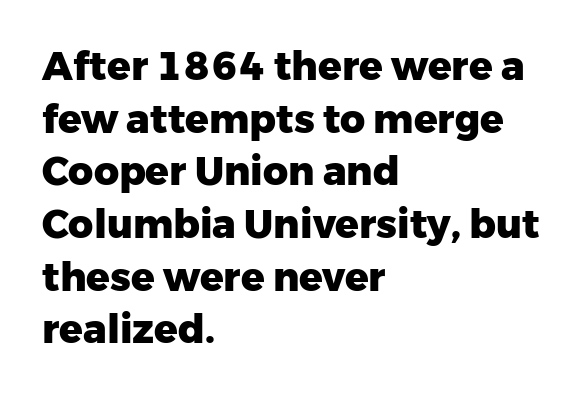
To sum up the face: it is a sans, with no serifs. Here the designer chose a conventional face with non-uniform glyph widths. Typographic density is high because the face is bold. Vertically, the passage feels balanced, rows spaced as you'd expect. Is the letter spacing exaggerated? No — it looks like the ordinary default.
